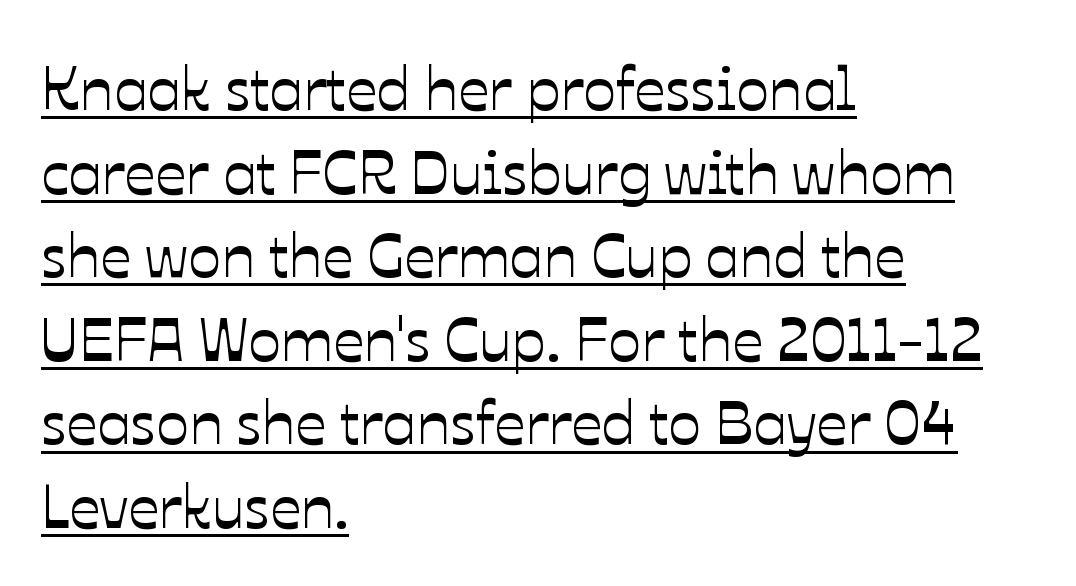
The font's upright variant was chosen for this text. These lines are rendered in a variable-pitch font. The rendered words wear a rule along their underside. Casual observation: everything's shoved over to the left.
